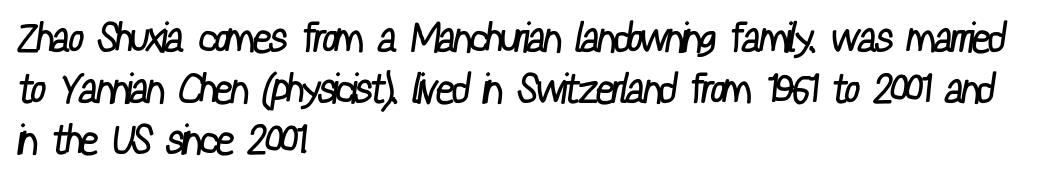
{"serif": "no", "bold": "no", "weight": "regular", "width": "condensed", "stroke_contrast": "low", "x_height": "medium", "monospaced": "no", "underline": "no", "align": "left", "line_spacing_ratio": 1.24, "letter_spacing": "normal", "letter_spacing_em": 0.0, "glyph_px": 41}
